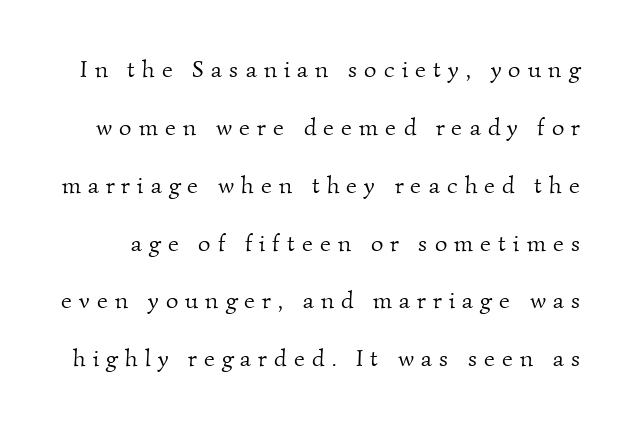
The image shows 24 px text type; set loose line spacing (2.41x), unusually wide letter spacing (+0.3 em), not underlined.
